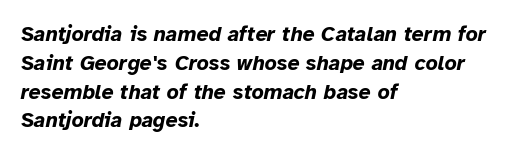
When letters slant like this, we call the style italic. In terms of letterspacing, this is plain default setting. The glyphs have the mass of a bold cut. Quick note: interline space is typical. Leftover space on each line is placed entirely after the last word.
